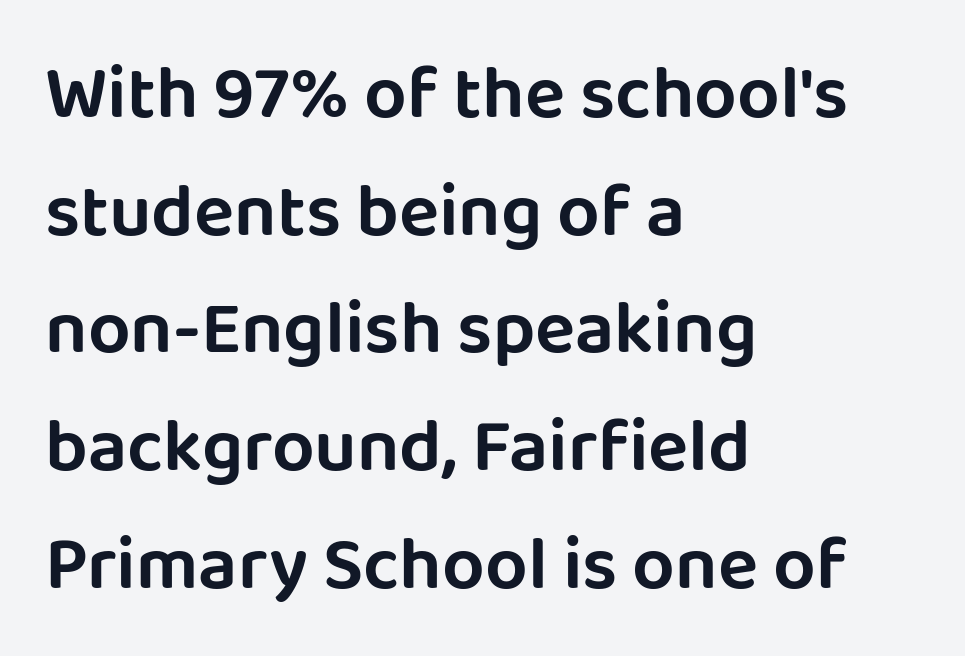
The image shows 75 px sans-serif type, upright; set left-aligned, normal line spacing (1.57x), normal letter spacing, not underlined; low stroke contrast and a large x-height.
